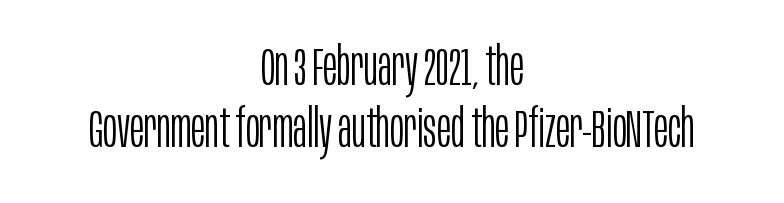
Italic? Not at all — the glyphs are vertical. Typographically, this falls in the sans-serif category. The space beneath each line is pristine and unruled. Tracking here is standard; glyphs follow each other at the usual distance. The strokes carry an ordinary text weight at most. Spacing verdict: proportional, widths tailored to each character.
